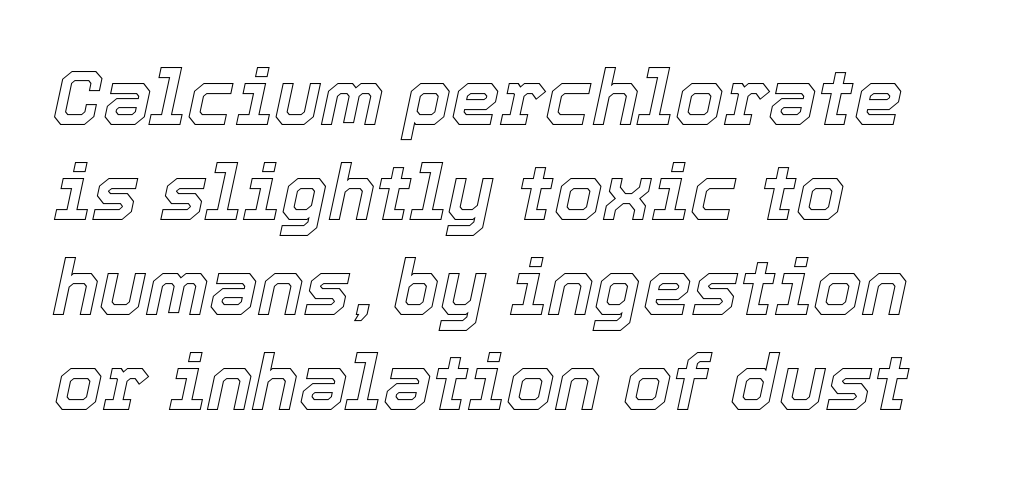
The image shows 78 px text type, italic (leaning right); set left-aligned, line spacing 1.22x, normal letter spacing, not underlined; a medium x-height.
